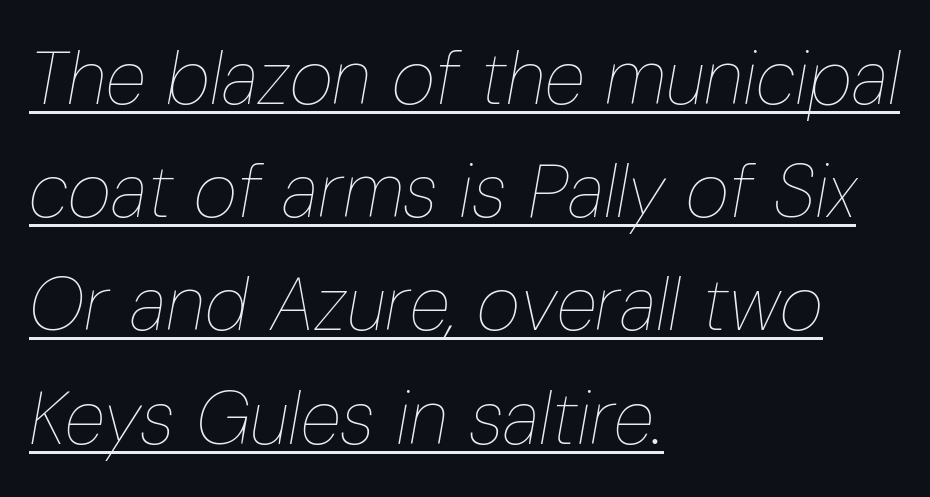
Q: Is the text bold? A: No.
Q: Is the text italic (slanted)? A: Yes, it leans right by about 10 degrees.
Q: Is the text underlined? A: Yes.
Q: How is the paragraph aligned? A: Left-aligned.
Q: Is the spacing between letters normal or unusually wide? A: Normal.
Q: Is the spacing between lines tight, normal or loose? A: Normal.
Q: Width (condensed, normal, or wide)? A: Condensed.
Q: Stroke contrast? A: Low.
Q: x-height? A: Medium.
Q: Monospaced? A: No.
